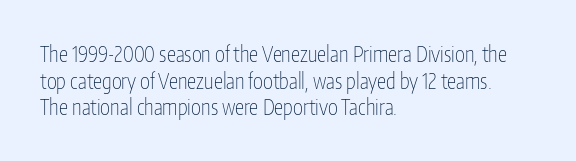
The image shows 21 px text type, upright; set left-aligned, normal line spacing (1.27x), normal letter spacing, not underlined.
